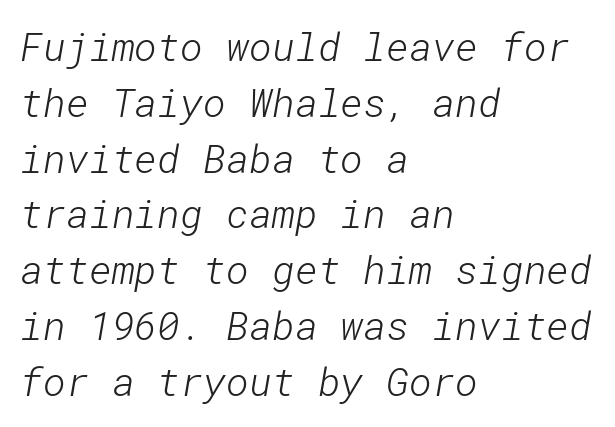
Q: Is the text bold? A: No.
Q: Is the typeface a serif or a sans-serif typeface? A: Sans-serif.
Q: Is the text underlined? A: No.
Q: How is the paragraph aligned? A: Left-aligned.
Q: Is the spacing between letters normal or unusually wide? A: Normal.
Q: Is the spacing between lines tight, normal or loose? A: Normal.
Q: Width (condensed, normal, or wide)? A: Normal.
Q: Stroke contrast? A: Low.
Q: x-height? A: Medium.
